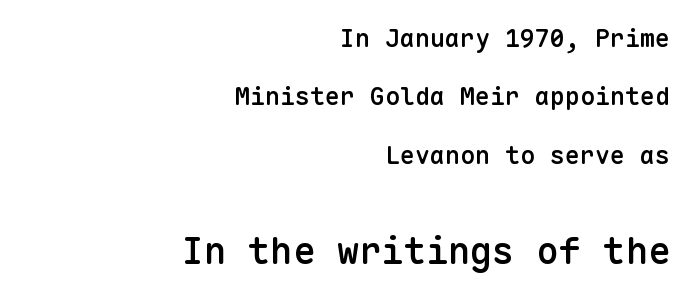
{"serif": "no", "italic": "no", "bold": "semi", "weight": "semibold", "width": "normal", "stroke_contrast": "low", "x_height": "medium", "monospaced": "yes", "underline": "no", "align": "right", "line_spacing": "loose", "line_spacing_ratio": 2.34, "letter_spacing": "normal", "letter_spacing_em": 0.0, "larger_block": "second", "size_ratio": 1.48, "glyph_px": 37}
